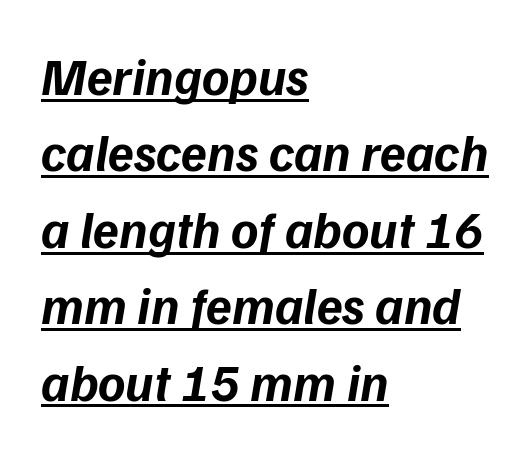
{"serif": "no", "bold": "yes", "weight": "bold", "width": "normal", "stroke_contrast": "low", "x_height": "medium", "monospaced": "no", "underline": "yes", "align": "left", "line_spacing": "normal", "line_spacing_ratio": 1.47, "letter_spacing": "normal", "letter_spacing_em": 0.0, "glyph_px": 52}
